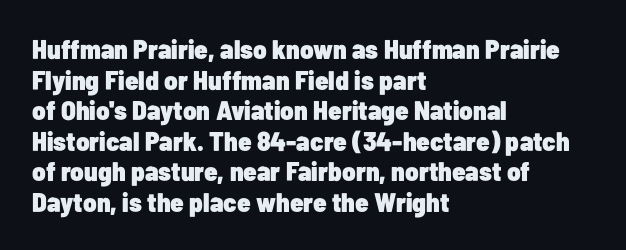
{"italic": "no", "bold": "yes", "underline": "no", "align": "left", "line_spacing": "tight", "line_spacing_ratio": 1.13, "letter_spacing": "normal", "letter_spacing_em": 0.0, "glyph_px": 27}
